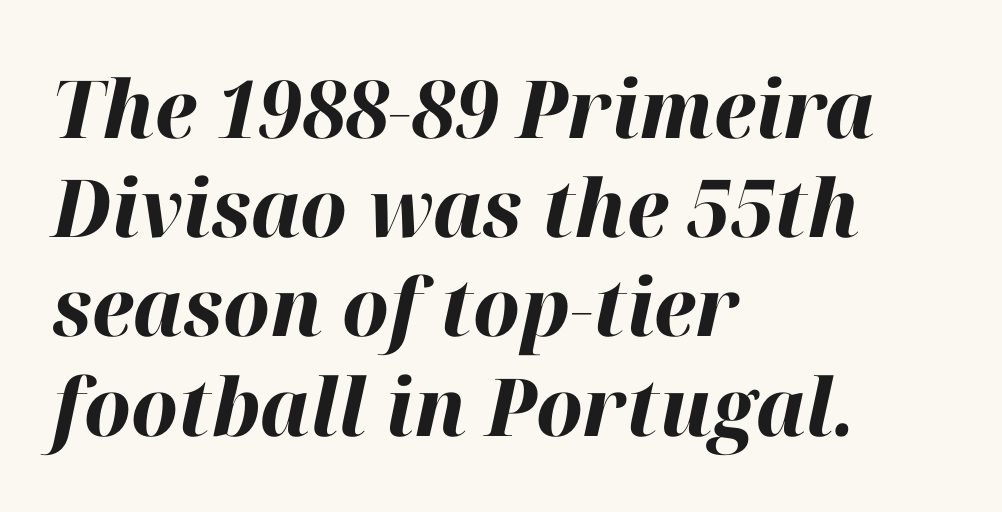
{"italic": "yes", "lean": "right", "slant_degrees": 12, "bold": "yes", "weight": "bold", "width": "normal", "stroke_contrast": "high", "x_height": "medium", "monospaced": "no", "underline": "no", "align": "left", "line_spacing_ratio": 1.24, "letter_spacing": "normal", "letter_spacing_em": 0.0, "glyph_px": 80}
